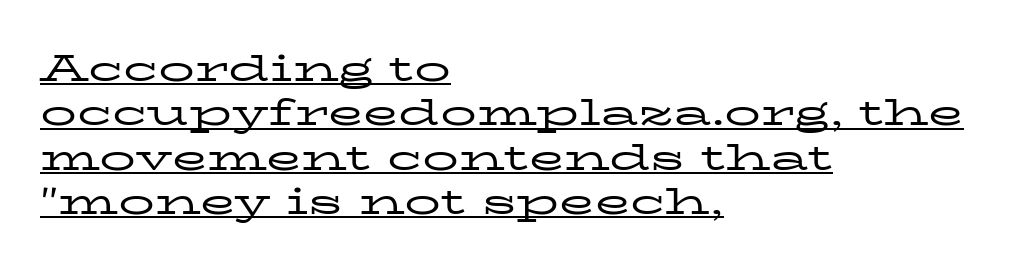
Q: Is the text bold? A: No.
Q: Is the text italic (slanted)? A: No, it is upright.
Q: Is the typeface a serif or a sans-serif typeface? A: Serif.
Q: Is the text underlined? A: Yes.
Q: How is the paragraph aligned? A: Left-aligned.
Q: Is the spacing between letters normal or unusually wide? A: Normal.
Q: Width (condensed, normal, or wide)? A: Wide.
Q: Stroke contrast? A: Low.
Q: x-height? A: Medium.
Q: Monospaced? A: No.
